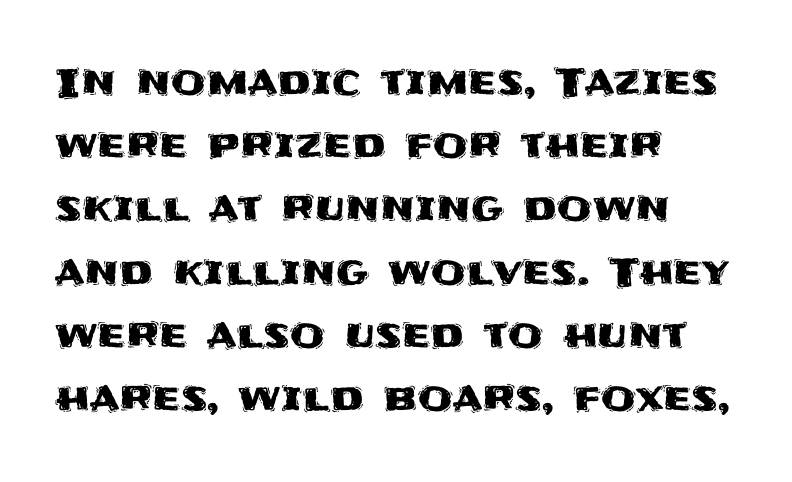
A normal amount of white space separates one row of letters from the next. Proportional: the letters do not fall into vertical columns. Note: no serifs on the glyphs. This is roman type, the default non-slanted kind. This sample uses plain, unmodified letter spacing. This rendering uses left alignment, leaving the right contour irregular.
